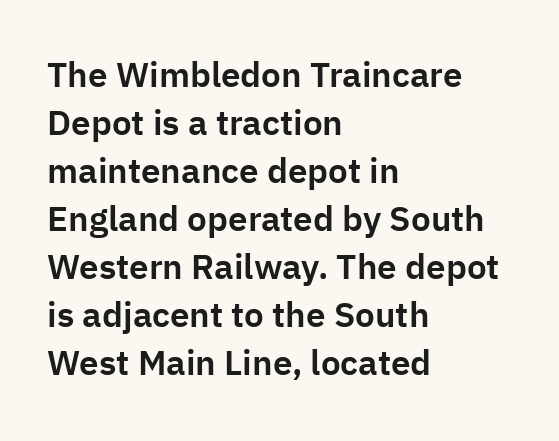
Q: Is the text italic (slanted)? A: No, it is upright.
Q: Is the typeface a serif or a sans-serif typeface? A: Sans-serif.
Q: Is the text underlined? A: No.
Q: How is the paragraph aligned? A: Left-aligned.
Q: Is the spacing between letters normal or unusually wide? A: Normal.
Q: Is the spacing between lines tight, normal or loose? A: Normal.
Q: Width (condensed, normal, or wide)? A: Normal.
Q: Stroke contrast? A: Low.
Q: x-height? A: Medium.
Q: Monospaced? A: No.
